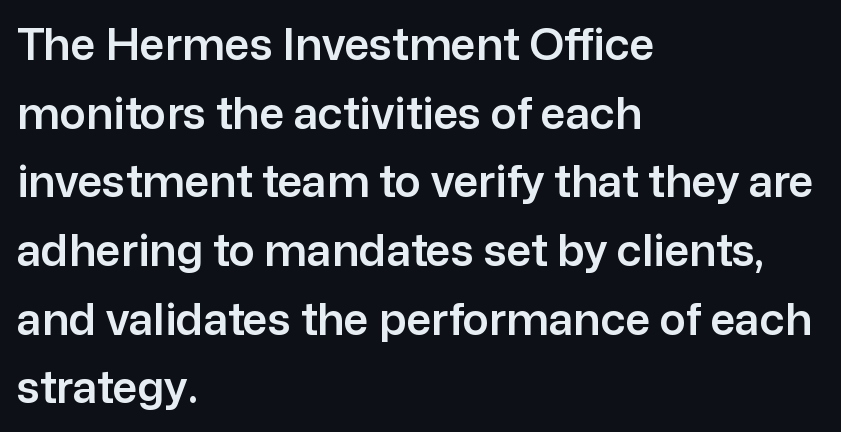
Q: Is the text italic (slanted)? A: No, it is upright.
Q: Is the typeface a serif or a sans-serif typeface? A: Sans-serif.
Q: Is the text underlined? A: No.
Q: How is the paragraph aligned? A: Left-aligned.
Q: Is the spacing between letters normal or unusually wide? A: Normal.
Q: Is the spacing between lines tight, normal or loose? A: Normal.
Q: Width (condensed, normal, or wide)? A: Normal.
Q: Stroke contrast? A: Low.
Q: x-height? A: Medium.
Q: Monospaced? A: No.
